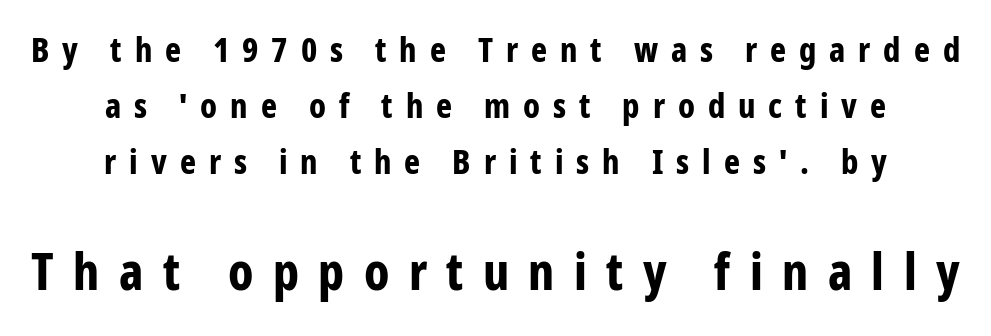
The image shows 51 px bold, condensed sans-serif type, upright; set centered, normal line spacing (1.64x), unusually wide letter spacing (+0.38 em), not underlined; the second (bottom) block is 1.5x larger; low stroke contrast and a medium x-height.
